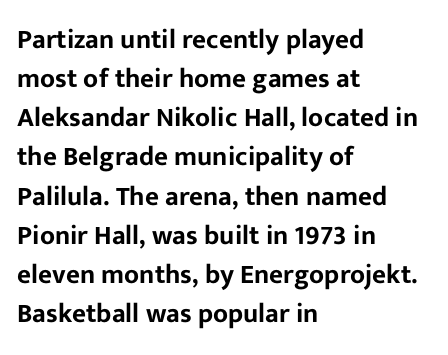
Evenly set lines give the paragraph a standard silhouette. What stands out about the letter spacing? Nothing — it is the standard amount. Glance below the letters and you will spot only blank space. The compositor pushed each line to the left boundary. The axis of the letterforms is exactly vertical.
